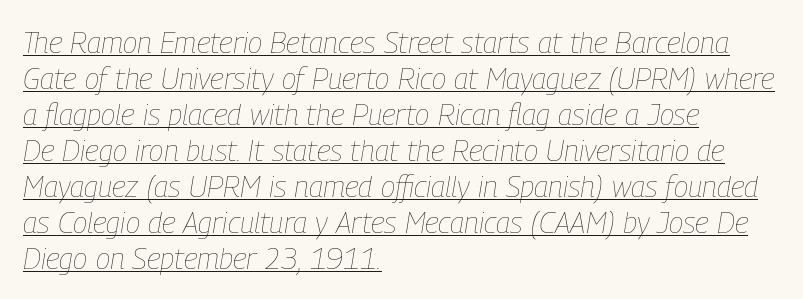
Q: Is the text bold? A: No.
Q: Is the text italic (slanted)? A: Yes, it leans right by about 9 degrees.
Q: Is the text underlined? A: Yes.
Q: How is the paragraph aligned? A: Left-aligned.
Q: Is the spacing between letters normal or unusually wide? A: Normal.
Q: Width (condensed, normal, or wide)? A: Condensed.
Q: Stroke contrast? A: Low.
Q: x-height? A: Medium.
Q: Monospaced? A: No.
